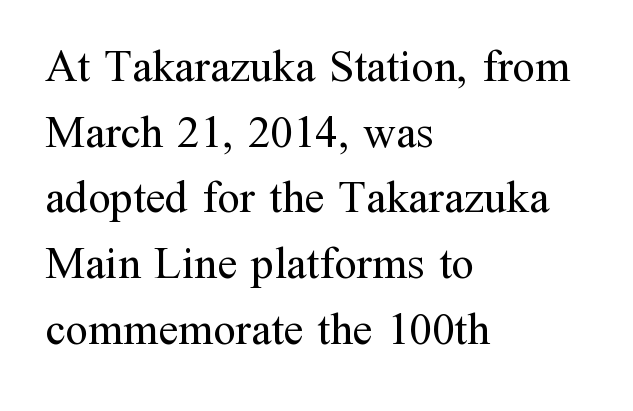
The image shows 45 px regular-weight serif type, upright; set left-aligned, normal line spacing (1.46x), normal letter spacing, not underlined; medium stroke contrast and a medium x-height.
